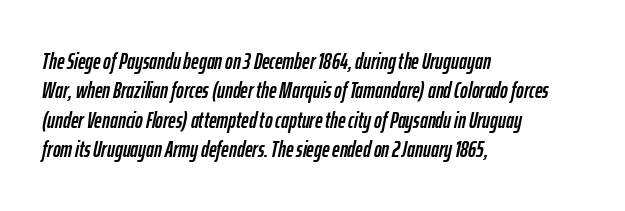
The image shows 23 px text type, italic (leaning right); set left-aligned, normal line spacing (1.28x), normal letter spacing, not underlined.
